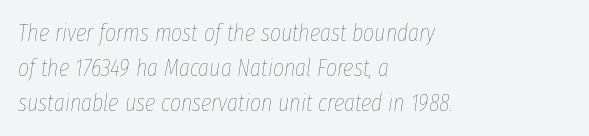
The image shows 24 px text type, italic (leaning right); set left-aligned, normal line spacing (1.45x), normal letter spacing, not underlined.
